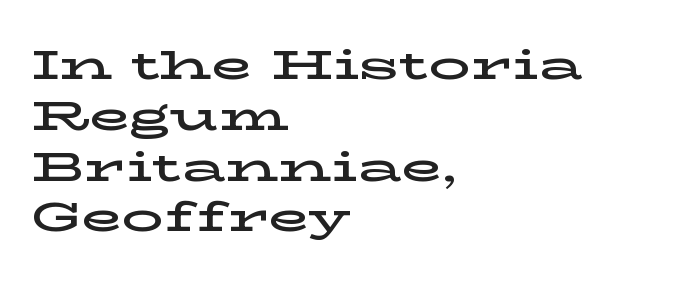
Q: Is the text italic (slanted)? A: No, it is upright.
Q: Is the typeface a serif or a sans-serif typeface? A: Serif.
Q: Is the text underlined? A: No.
Q: How is the paragraph aligned? A: Left-aligned.
Q: Is the spacing between letters normal or unusually wide? A: Normal.
Q: Width (condensed, normal, or wide)? A: Wide.
Q: Stroke contrast? A: Low.
Q: x-height? A: Medium.
Q: Monospaced? A: No.
